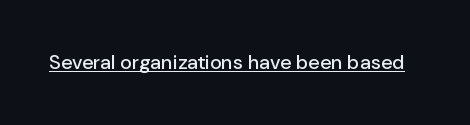
The letters stand upright; this is a roman face. Tracking here is standard; glyphs follow each other at the usual distance. Descenders here cross a horizontal rule under the line.
